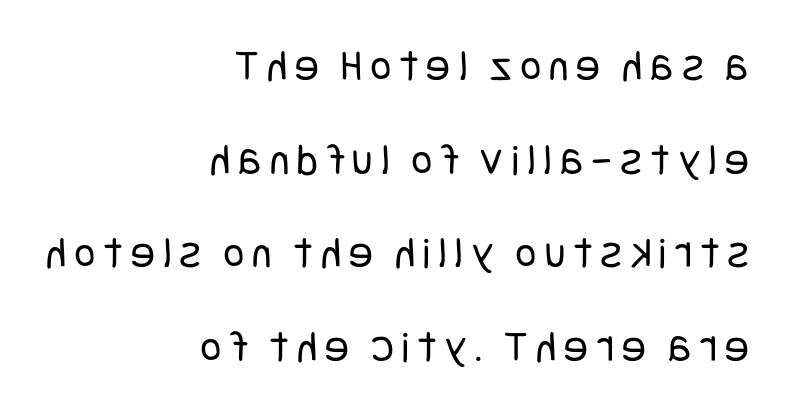
Q: Is the text bold? A: No.
Q: Is the text italic (slanted)? A: No, it is upright.
Q: Is the typeface a serif or a sans-serif typeface? A: Sans-serif.
Q: Is the text underlined? A: No.
Q: How is the paragraph aligned? A: Right-aligned.
Q: Is the spacing between lines tight, normal or loose? A: Loose.
Q: Width (condensed, normal, or wide)? A: Condensed.
Q: Stroke contrast? A: Low.
Q: x-height? A: Large.
